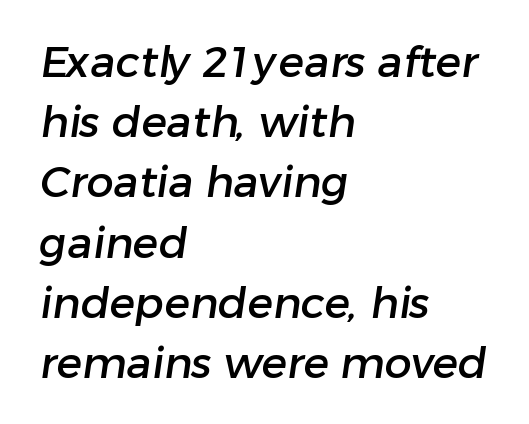
Q: Is the typeface a serif or a sans-serif typeface? A: Sans-serif.
Q: Is the text underlined? A: No.
Q: How is the paragraph aligned? A: Left-aligned.
Q: Is the spacing between letters normal or unusually wide? A: Normal.
Q: Is the spacing between lines tight, normal or loose? A: Normal.
Q: Width (condensed, normal, or wide)? A: Normal.
Q: Stroke contrast? A: Low.
Q: x-height? A: Medium.
Q: Monospaced? A: No.
